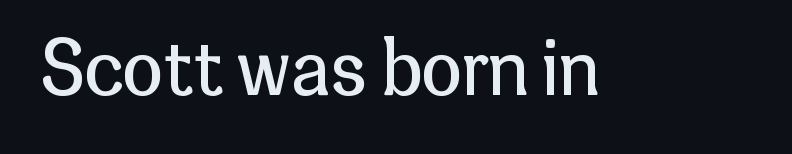
{"serif": "no", "italic": "no", "bold": "no", "weight": "regular", "width": "normal", "stroke_contrast": "low", "x_height": "medium", "monospaced": "no", "underline": "no", "letter_spacing": "normal", "letter_spacing_em": 0.0, "glyph_px": 73}
